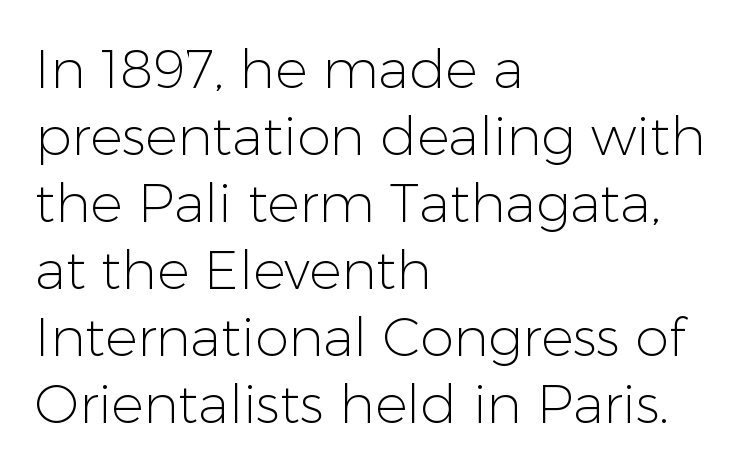
The image shows 54 px light sans-serif type, upright; set left-aligned, line spacing 1.24x, normal letter spacing, not underlined; low stroke contrast and a medium x-height.
